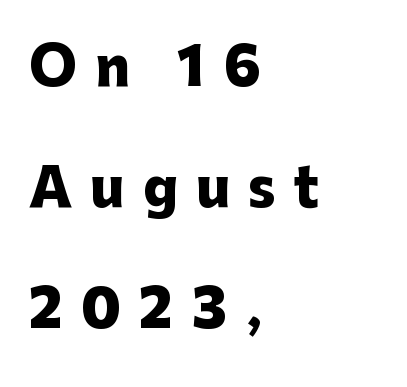
The image shows 52 px heavy sans-serif type, upright; set left-aligned, loose line spacing (2.33x), unusually wide letter spacing (+0.35 em), not underlined; low stroke contrast and a medium x-height.
